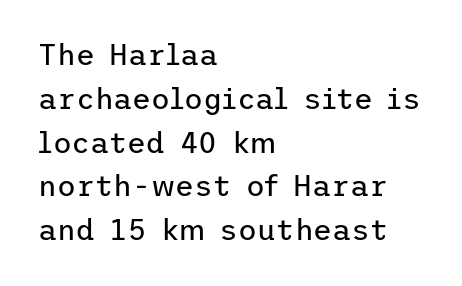
{"serif": "no", "italic": "no", "bold": "no", "weight": "regular", "width": "normal", "stroke_contrast": "low", "x_height": "medium", "underline": "no", "align": "left", "line_spacing": "normal", "line_spacing_ratio": 1.51, "letter_spacing": "normal", "letter_spacing_em": 0.0, "glyph_px": 29}
